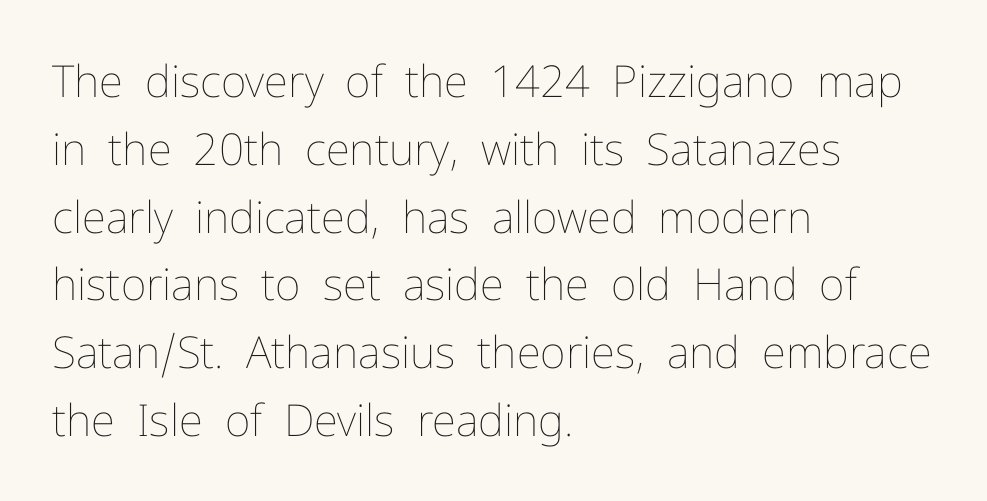
The axis of the letterforms is exactly vertical. The line texture is even and compact thanks to regular tracking. Weight: regular or lighter. The typesetter chose a ragged-right arrangement here. The space between consecutive lines is moderate. Varying glyph widths throughout — classic text-font behaviour.
